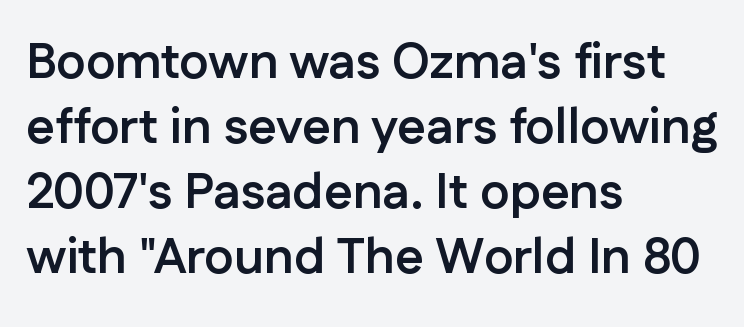
The passage shown is emphatically bold. Layout note: lines flush left. Here the designer chose a conventional face with non-uniform glyph widths. The designer left line spacing at the default.
